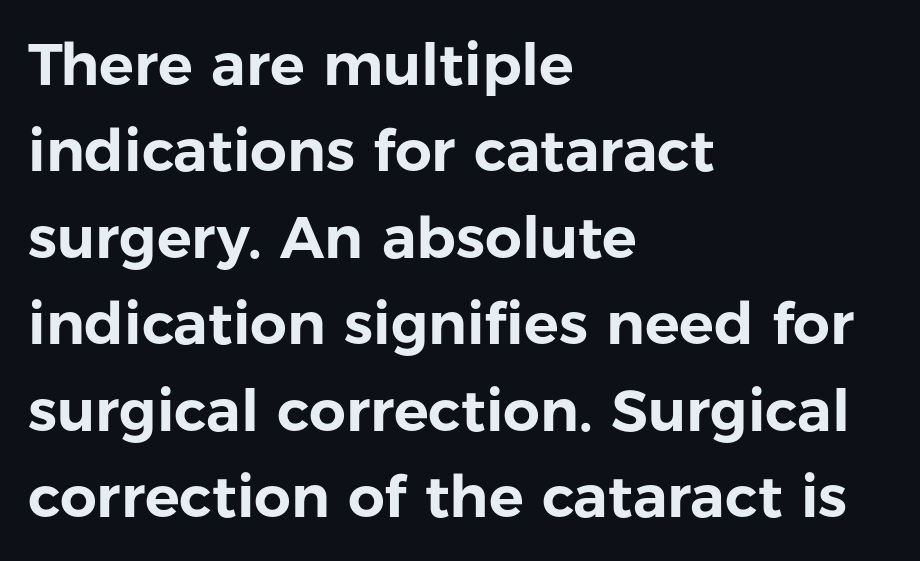
The image shows 58 px sans-serif type, upright; set left-aligned, normal line spacing (1.49x), normal letter spacing, not underlined; low stroke contrast and a medium x-height.
